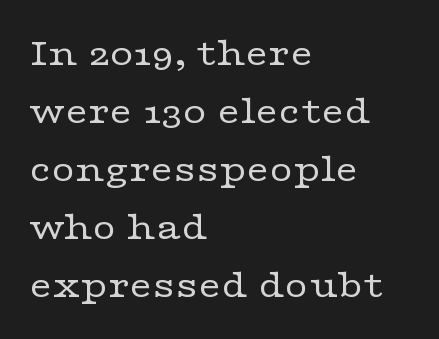
The rendering uses a moderate line-height, typical for paragraphs. This sample uses an upright cut, with every glyph sitting square on the baseline. Students, note that the glyphs here touch the page at normal intervals. The zone under the glyphs is completely vacant. The rendering uses natural spacing where letterforms have individual widths.
